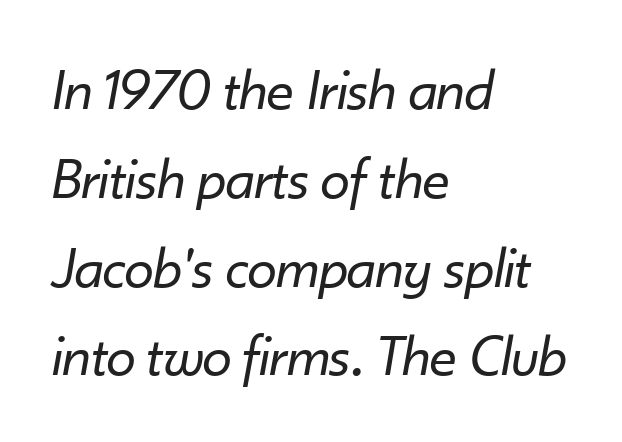
The image shows 60 px regular-weight type, italic (leaning right); set left-aligned, normal line spacing (1.48x), normal letter spacing, not underlined; low stroke contrast and a small x-height.
